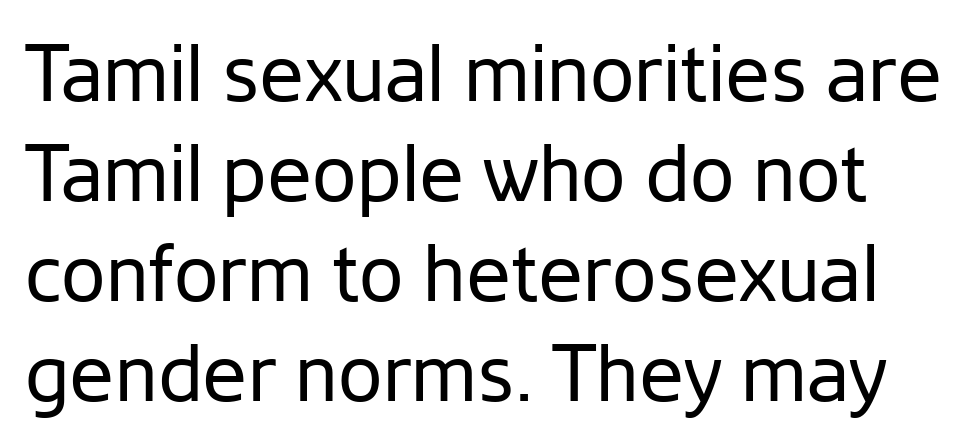
The image shows 80 px regular-weight sans-serif type, upright; set normal line spacing (1.25x), normal letter spacing, not underlined; low stroke contrast and a medium x-height.
